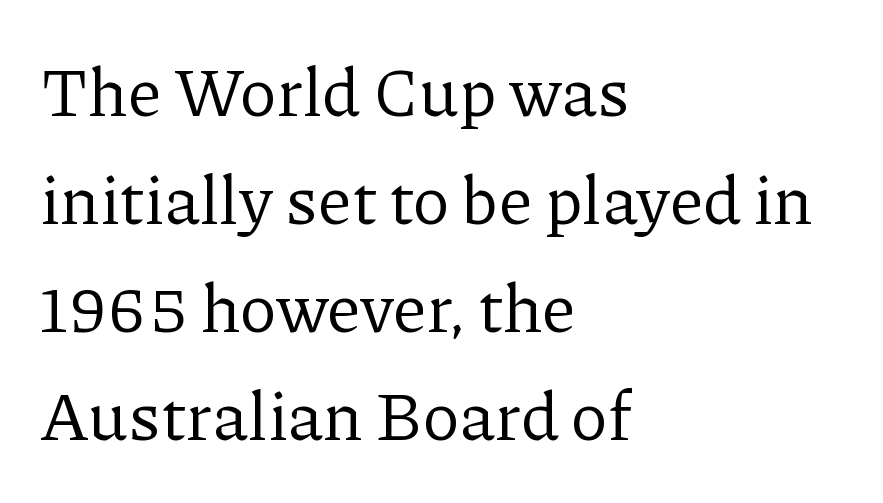
Q: Is the text bold? A: No.
Q: Is the text italic (slanted)? A: No, it is upright.
Q: Is the typeface a serif or a sans-serif typeface? A: Serif.
Q: Is the text underlined? A: No.
Q: How is the paragraph aligned? A: Left-aligned.
Q: Is the spacing between letters normal or unusually wide? A: Normal.
Q: Is the spacing between lines tight, normal or loose? A: Normal.
Q: Width (condensed, normal, or wide)? A: Normal.
Q: Stroke contrast? A: Low.
Q: x-height? A: Medium.
Q: Monospaced? A: No.
